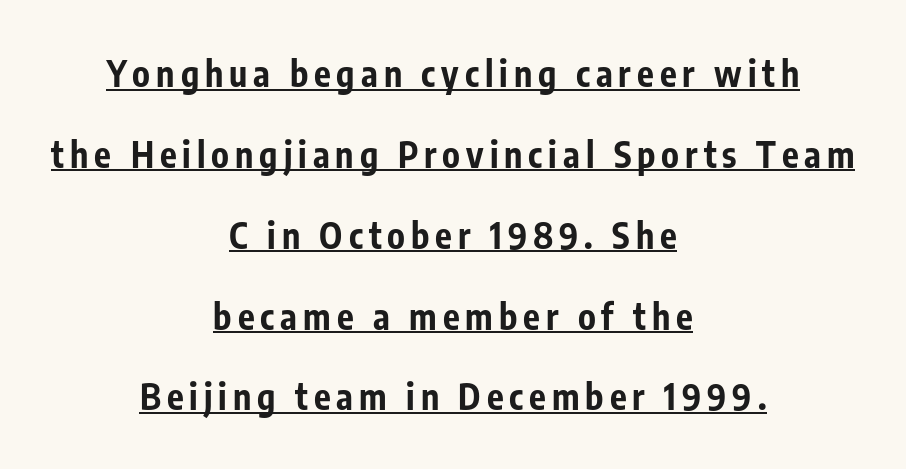
Set as a true bold cut, around the 700 mark. The sample's only ornament is a line tracing under the words. Observe the absence of serifs on each vertical stroke in this sample. Is the block centered? Yes — each line is placed symmetrically about the middle.
